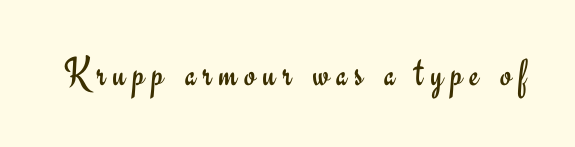
{"serif": "no", "bold": "no", "weight": "regular", "width": "normal", "stroke_contrast": "low", "x_height": "small", "monospaced": "no", "underline": "no", "glyph_px": 41}
